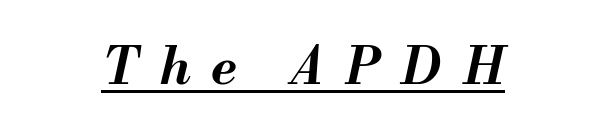
This sample uses an oblique cut, with every glyph tilted off the vertical. The glyphs have the mass of a bold cut. You can see a thin bar hugging the bottom of the glyphs. Letter spacing: wide. Proportional: the letters do not fall into vertical columns.
